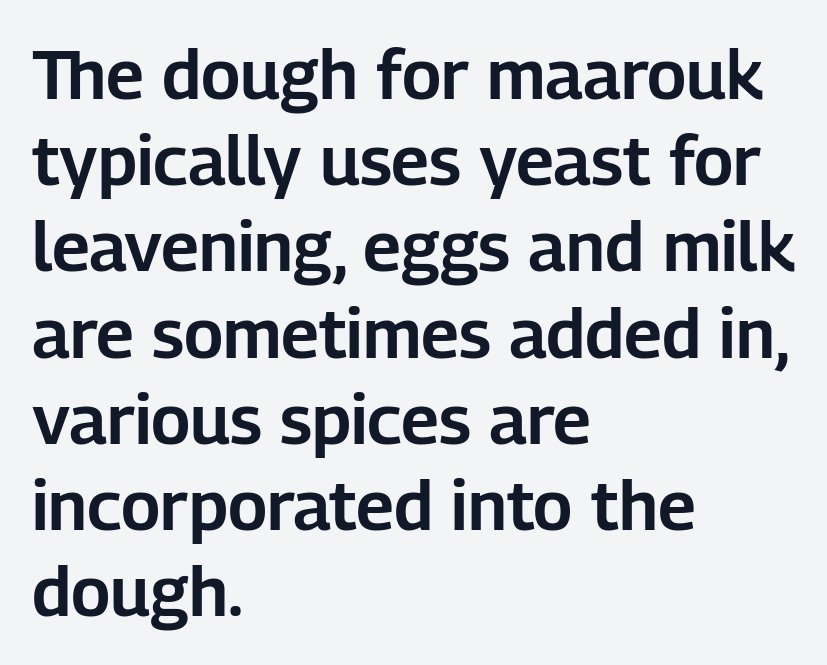
Q: Is the text italic (slanted)? A: No, it is upright.
Q: Is the typeface a serif or a sans-serif typeface? A: Sans-serif.
Q: Is the text underlined? A: No.
Q: How is the paragraph aligned? A: Left-aligned.
Q: Is the spacing between letters normal or unusually wide? A: Normal.
Q: Is the spacing between lines tight, normal or loose? A: Normal.
Q: Width (condensed, normal, or wide)? A: Normal.
Q: Stroke contrast? A: Low.
Q: x-height? A: Medium.
Q: Monospaced? A: No.
